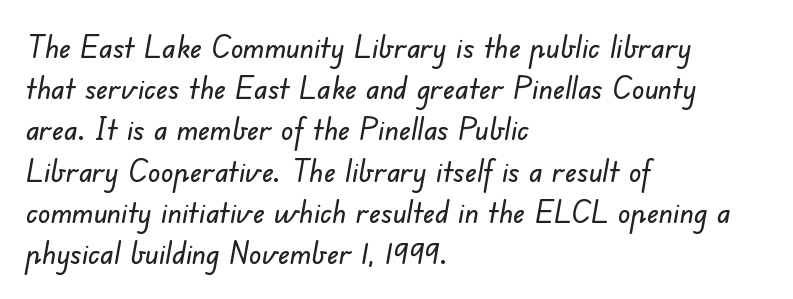
The image shows 31 px sans-serif type; set left-aligned, normal line spacing (1.33x), normal letter spacing, not underlined; low stroke contrast and a small x-height.
